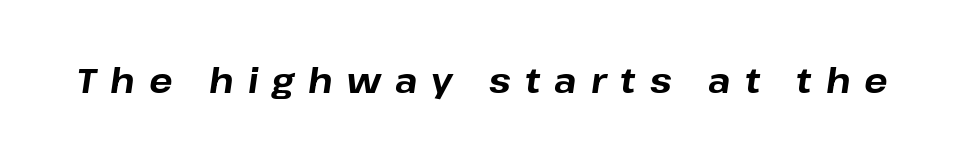
Q: Is the text bold? A: Yes.
Q: Is the text italic (slanted)? A: Yes, it leans right by about 8 degrees.
Q: Is the text underlined? A: No.
Q: Is the spacing between letters normal or unusually wide? A: Unusually wide.
Q: Width (condensed, normal, or wide)? A: Normal.
Q: Stroke contrast? A: Low.
Q: x-height? A: Medium.
Q: Monospaced? A: No.
